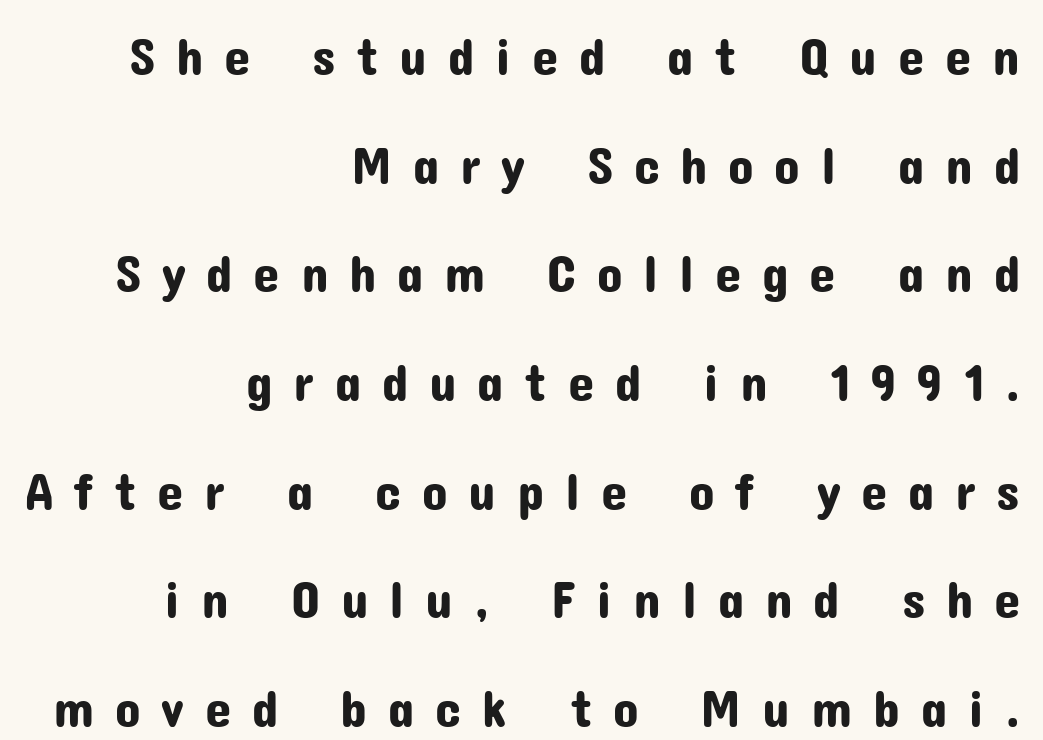
Baseline-to-baseline distance is far greater than the letter height. The letters are spread apart with noticeably loose tracking. Is there any slant? The stems are plumb. Right-aligned paragraph, ragged on the left.
